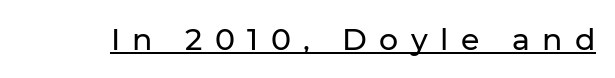
{"serif": "no", "italic": "no", "width": "normal", "stroke_contrast": "low", "x_height": "medium", "monospaced": "no", "underline": "yes", "letter_spacing": "wide", "letter_spacing_em": 0.41, "glyph_px": 30}
